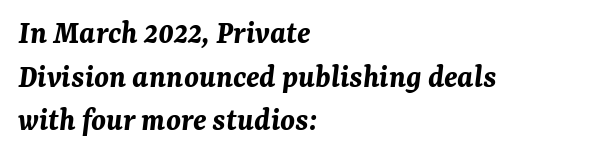
{"italic": "yes", "lean": "right", "slant_degrees": 7, "bold": "yes", "weight": "bold", "width": "normal", "stroke_contrast": "medium", "x_height": "medium", "monospaced": "no", "underline": "no", "align": "left", "line_spacing": "normal", "line_spacing_ratio": 1.32, "letter_spacing": "normal", "letter_spacing_em": 0.0, "glyph_px": 33}
